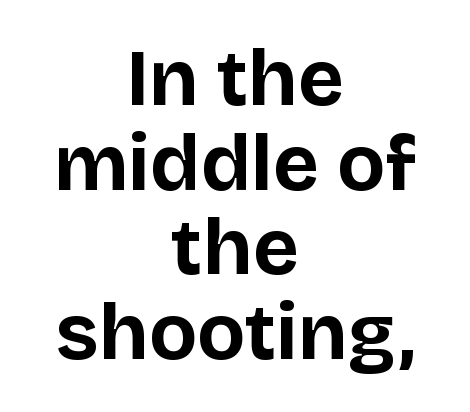
The image shows 79 px bold sans-serif type, upright; set centered, tight line spacing (1.07x), normal letter spacing, not underlined; low stroke contrast and a large x-height.
